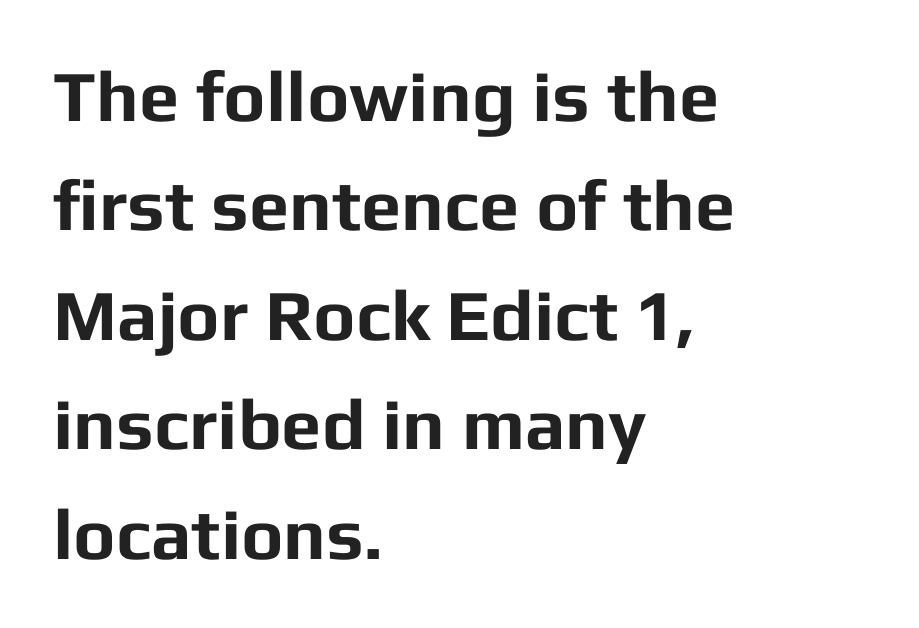
A classic flush-left, rag-right setting is used for this passage. This sample uses an upright cut, with every glyph sitting square on the baseline. Pretty heavy lettering here — definitely bold. The words here are not underlined. Whoever set this chose a conventional vertical rhythm.
